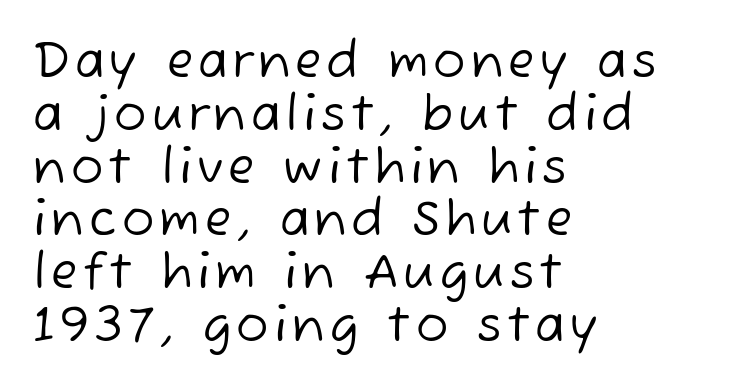
{"serif": "no", "bold": "no", "weight": "regular", "width": "normal", "stroke_contrast": "low", "x_height": "medium", "monospaced": "no", "underline": "no", "align": "left", "line_spacing": "tight", "line_spacing_ratio": 1.1, "glyph_px": 48}
